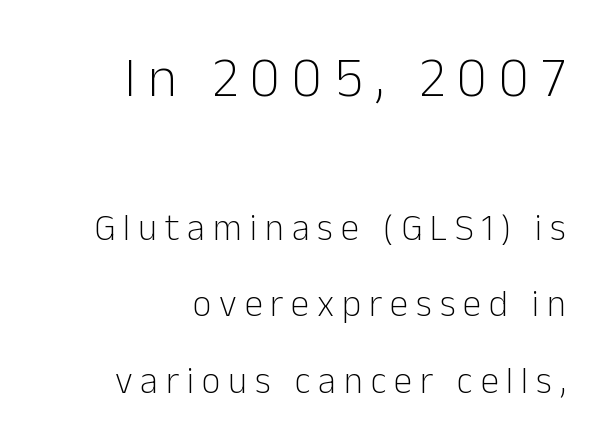
A typesetter would mark this as roman, not italic. Unlike a traditional serif, this face leaves its strokes unadorned. Bold? No — there's no thickening of the strokes. A typesetter would call this heavily tracked-out type. One glance says open: line gaps are wider than usual.
